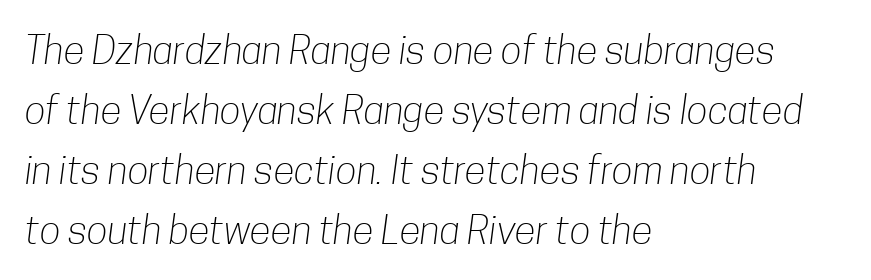
{"serif": "no", "bold": "no", "weight": "light", "width": "condensed", "stroke_contrast": "low", "x_height": "medium", "monospaced": "no", "underline": "no", "align": "left", "line_spacing": "normal", "line_spacing_ratio": 1.54, "letter_spacing": "normal", "letter_spacing_em": 0.0, "glyph_px": 39}
